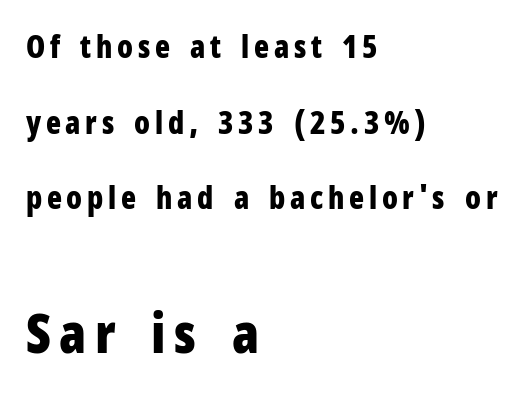
Q: Is the text bold? A: Yes.
Q: Is the text italic (slanted)? A: No, it is upright.
Q: Is the typeface a serif or a sans-serif typeface? A: Sans-serif.
Q: Is the text underlined? A: No.
Q: How is the paragraph aligned? A: Left-aligned.
Q: Is the spacing between lines tight, normal or loose? A: Loose.
Q: Which block of text is set in a larger size, the first (top) or the second (bottom)? A: The second (bottom) one.
Q: Width (condensed, normal, or wide)? A: Condensed.
Q: Stroke contrast? A: Low.
Q: x-height? A: Medium.
Q: Monospaced? A: No.
